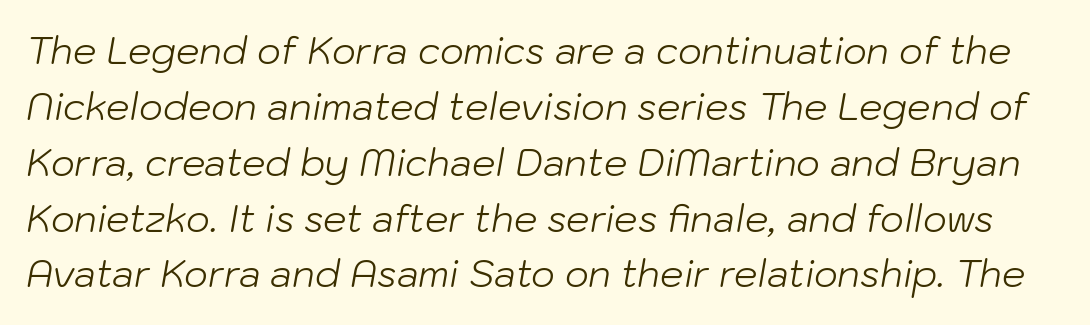
{"italic": "yes", "lean": "right", "slant_degrees": 10, "bold": "no", "weight": "light", "width": "normal", "stroke_contrast": "low", "x_height": "medium", "monospaced": "no", "underline": "no", "line_spacing": "normal", "line_spacing_ratio": 1.51, "letter_spacing": "normal", "letter_spacing_em": 0.0, "glyph_px": 37}
